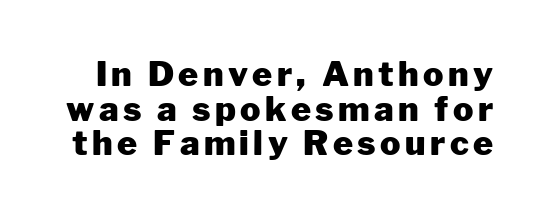
Q: Is the text bold? A: Yes.
Q: Is the text italic (slanted)? A: No, it is upright.
Q: Is the typeface a serif or a sans-serif typeface? A: Sans-serif.
Q: Is the text underlined? A: No.
Q: Is the spacing between lines tight, normal or loose? A: Tight.
Q: Width (condensed, normal, or wide)? A: Normal.
Q: Stroke contrast? A: Low.
Q: x-height? A: Medium.
Q: Monospaced? A: No.
